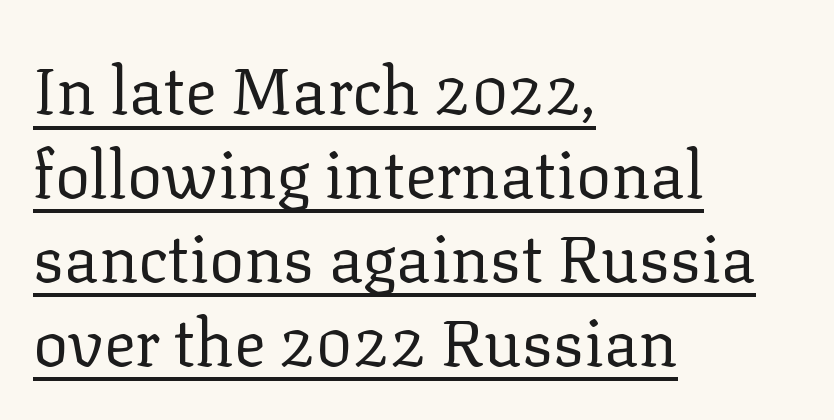
Q: Is the text bold? A: No.
Q: Is the text italic (slanted)? A: No, it is upright.
Q: Is the typeface a serif or a sans-serif typeface? A: Serif.
Q: Is the text underlined? A: Yes.
Q: How is the paragraph aligned? A: Left-aligned.
Q: Is the spacing between letters normal or unusually wide? A: Normal.
Q: Is the spacing between lines tight, normal or loose? A: Normal.
Q: Width (condensed, normal, or wide)? A: Normal.
Q: Stroke contrast? A: Low.
Q: x-height? A: Medium.
Q: Monospaced? A: No.
